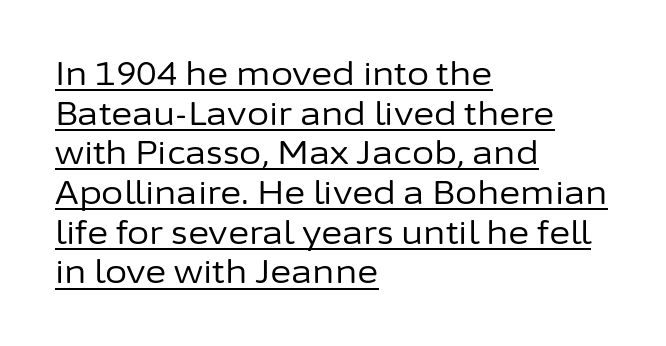
Q: Is the text bold? A: No.
Q: Is the text italic (slanted)? A: No, it is upright.
Q: Is the typeface a serif or a sans-serif typeface? A: Sans-serif.
Q: Is the text underlined? A: Yes.
Q: How is the paragraph aligned? A: Left-aligned.
Q: Is the spacing between letters normal or unusually wide? A: Normal.
Q: Width (condensed, normal, or wide)? A: Normal.
Q: Stroke contrast? A: Low.
Q: x-height? A: Medium.
Q: Monospaced? A: No.
